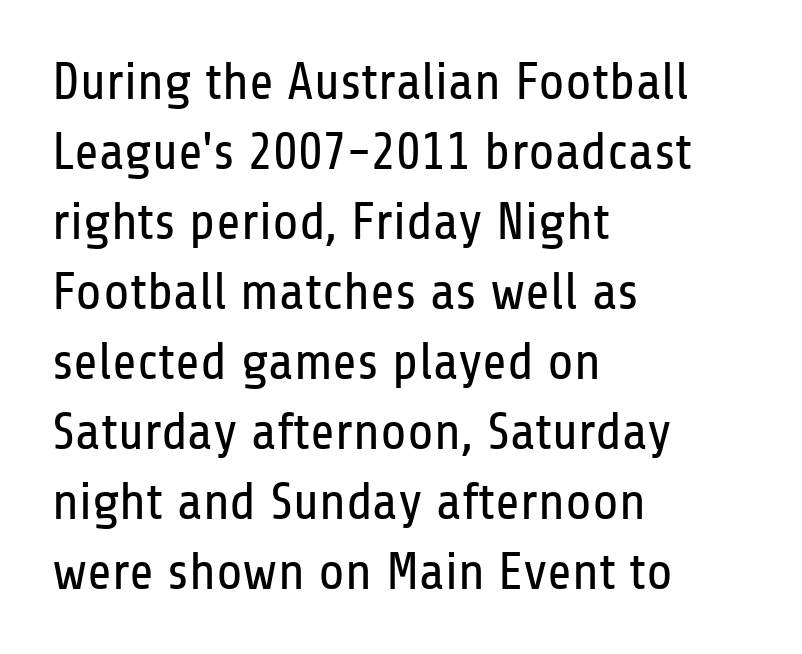
{"serif": "no", "italic": "no", "bold": "no", "weight": "regular", "width": "condensed", "stroke_contrast": "low", "x_height": "medium", "monospaced": "no", "underline": "no", "align": "left", "line_spacing": "normal", "line_spacing_ratio": 1.32, "letter_spacing": "normal", "letter_spacing_em": 0.0, "glyph_px": 53}
